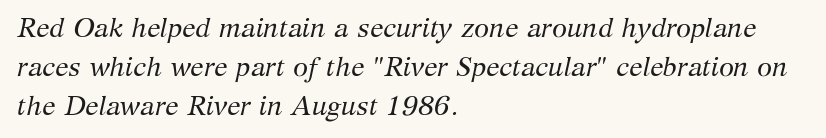
Style check: oblique. What's the leading like? Ordinary, nothing unusual. Students, note that the glyphs here touch the page at normal intervals. Underline: absent. If you drew a ruler down the left edge, every line would touch it.
